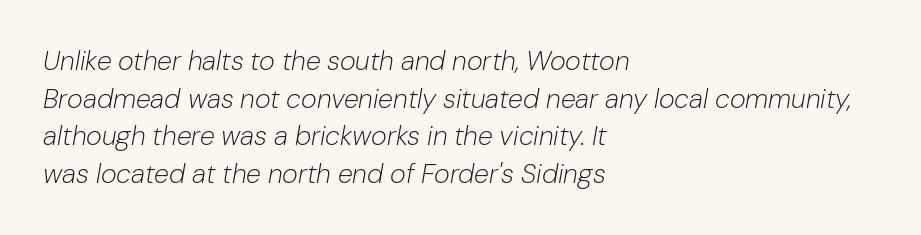
Visually the block forms a straight wall on the left and a jagged coastline on the right. The space beneath each line is pristine and unruled. Nothing unusual about the tracking: characters are spaced as the font intends. Caption: face not bold, strokes unweighted. There's an unmistakable incline to the writing here. Regarding leading, the lines here are spaced in the standard way.
